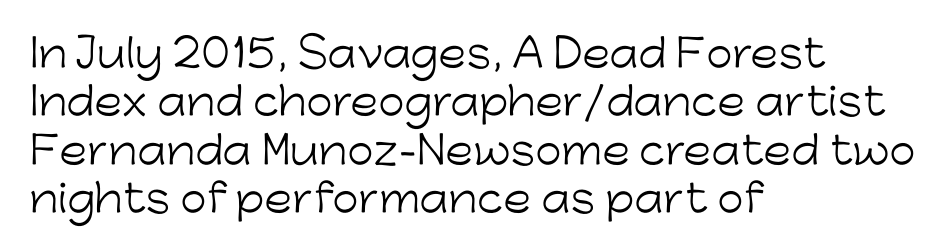
No extra ink here — the face is not bold. Italic? Not at all — the glyphs are vertical. Short note: letters normally spaced. Descenders hang freely into open space. The compositor pushed each line to the left boundary. The passage shown is typed in a proportional face where columns would drift.
